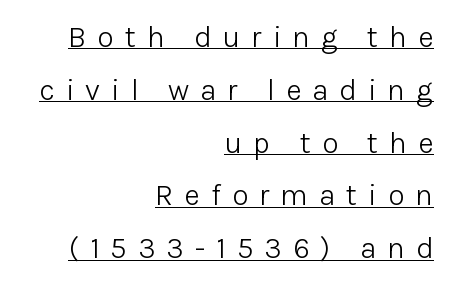
Q: Is the text bold? A: No.
Q: Is the text italic (slanted)? A: No, it is upright.
Q: Is the typeface a serif or a sans-serif typeface? A: Sans-serif.
Q: Is the text underlined? A: Yes.
Q: How is the paragraph aligned? A: Right-aligned.
Q: Is the spacing between letters normal or unusually wide? A: Unusually wide.
Q: Width (condensed, normal, or wide)? A: Normal.
Q: Stroke contrast? A: Low.
Q: x-height? A: Medium.
Q: Monospaced? A: No.
